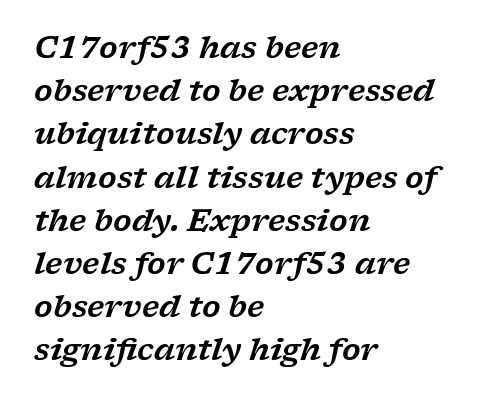
The image shows 30 px wide serif type, italic (leaning right); set left-aligned, normal line spacing (1.44x), normal letter spacing, not underlined; low stroke contrast and a medium x-height.
